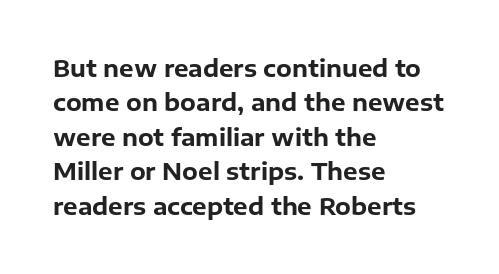
The image shows 23 px bold type, upright; set left-aligned, normal line spacing (1.5x), normal letter spacing, not underlined.
